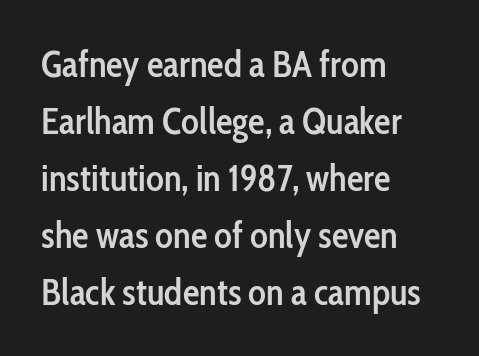
The image shows 37 px semibold, condensed sans-serif type, upright; set left-aligned, normal line spacing (1.54x), normal letter spacing, not underlined; low stroke contrast and a medium x-height.
